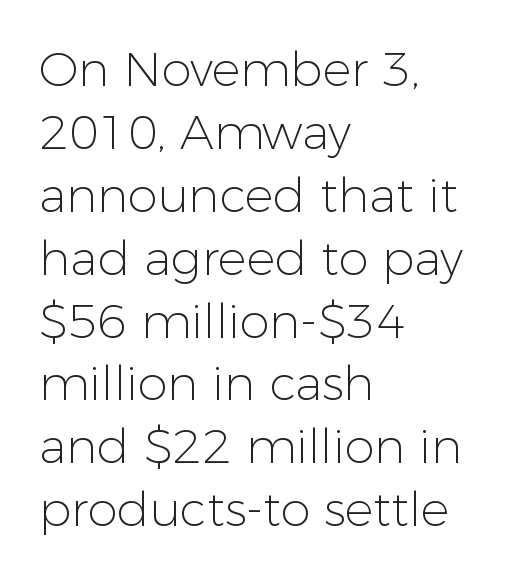
{"serif": "no", "italic": "no", "bold": "no", "weight": "light", "width": "normal", "stroke_contrast": "low", "x_height": "medium", "monospaced": "no", "underline": "no", "align": "left", "line_spacing": "normal", "line_spacing_ratio": 1.31, "letter_spacing": "normal", "letter_spacing_em": 0.0, "glyph_px": 48}
